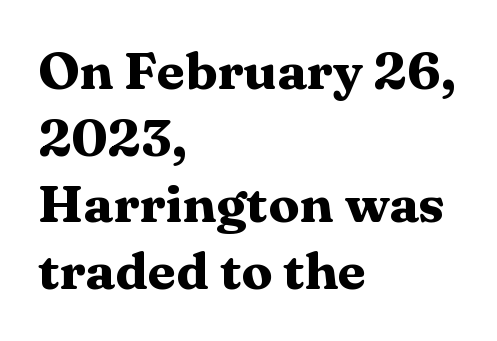
{"serif": "yes", "italic": "no", "bold": "yes", "weight": "heavy", "width": "wide", "stroke_contrast": "medium", "x_height": "medium", "monospaced": "no", "underline": "no", "align": "left", "line_spacing": "normal", "line_spacing_ratio": 1.28, "letter_spacing": "normal", "letter_spacing_em": 0.0, "glyph_px": 52}
